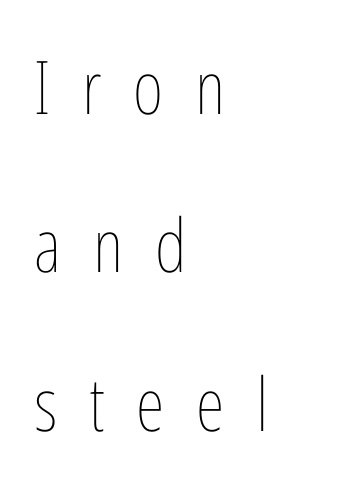
Students, note that the glyphs here are deliberately spaced far apart. Quick note: underline off. If you drew a line through each stem, it would be perfectly vertical. The rendering anchors every line to the left-hand side.
